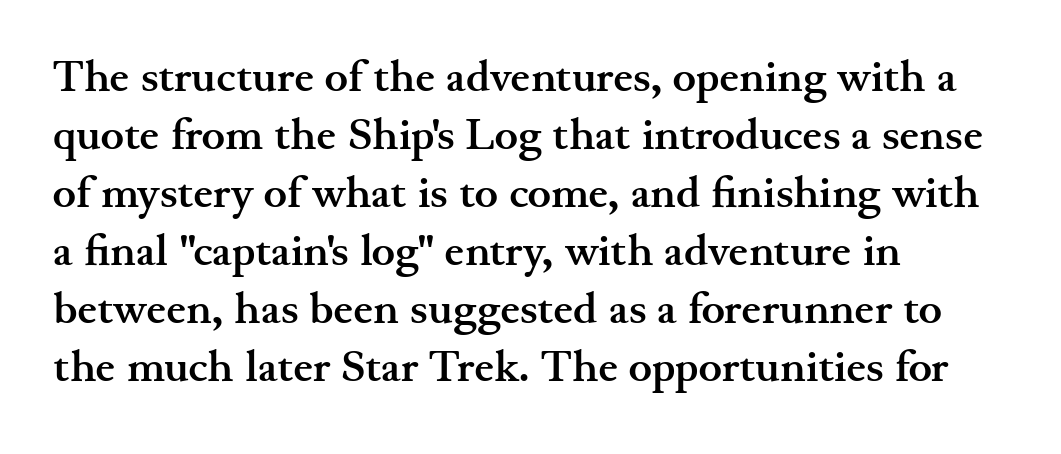
The image shows 44 px semibold, wide serif type, upright; set left-aligned, normal line spacing (1.32x), normal letter spacing, not underlined; medium stroke contrast and a small x-height.
